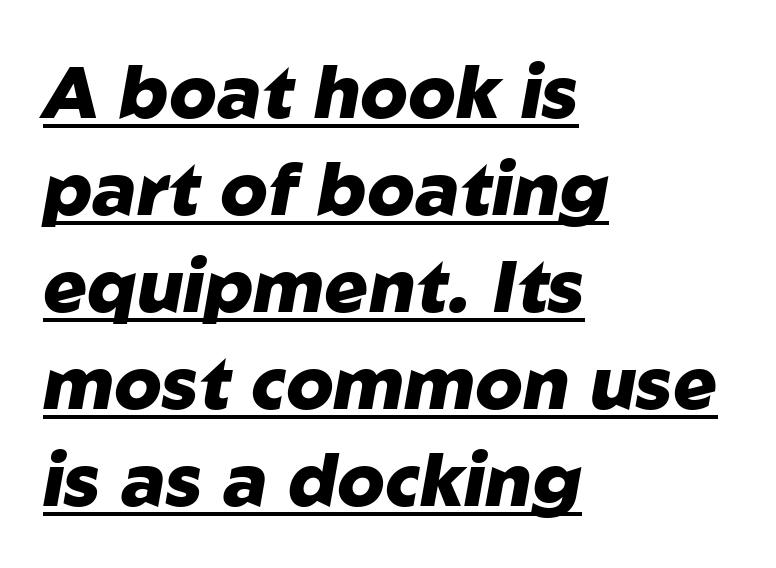
Q: Is the text bold? A: Yes.
Q: Is the text italic (slanted)? A: Yes, it leans right by about 10 degrees.
Q: Is the text underlined? A: Yes.
Q: How is the paragraph aligned? A: Left-aligned.
Q: Is the spacing between letters normal or unusually wide? A: Normal.
Q: Is the spacing between lines tight, normal or loose? A: Normal.
Q: Width (condensed, normal, or wide)? A: Normal.
Q: Stroke contrast? A: Low.
Q: x-height? A: Medium.
Q: Monospaced? A: No.
